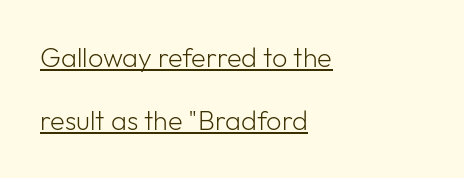
{"italic": "no", "bold": "no", "underline": "yes", "align": "left", "line_spacing": "loose", "line_spacing_ratio": 2.32, "letter_spacing": "normal", "letter_spacing_em": 0.0, "glyph_px": 27}
